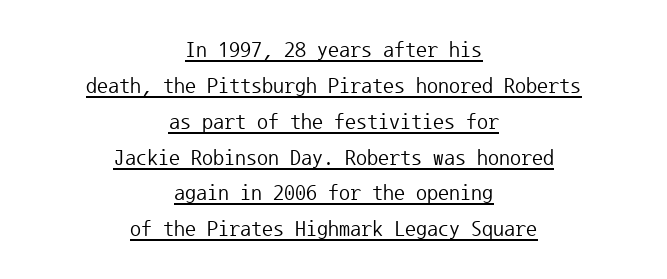
Successive baselines arrive at the customary interval. The letters stand straight up with perfectly vertical stems. Line starts and ends both wander, symmetrically. Honestly, the underline is the first thing you notice here.
